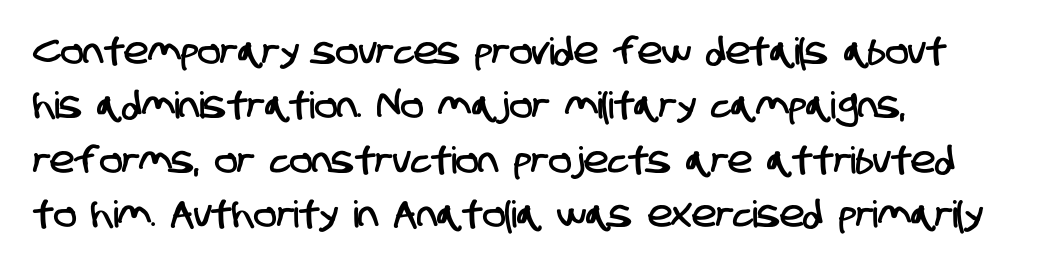
The image shows 37 px condensed sans-serif type; set left-aligned, normal line spacing (1.47x), normal letter spacing, not underlined; low stroke contrast and a large x-height.
